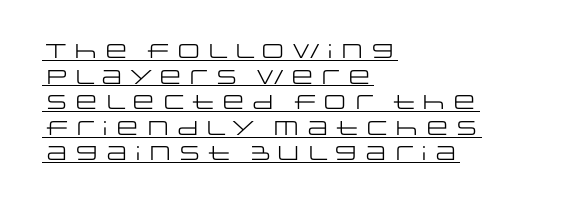
{"italic": "no", "bold": "no", "underline": "yes", "align": "left", "line_spacing": "normal", "line_spacing_ratio": 1.28, "letter_spacing": "normal", "letter_spacing_em": 0.0, "glyph_px": 20}
